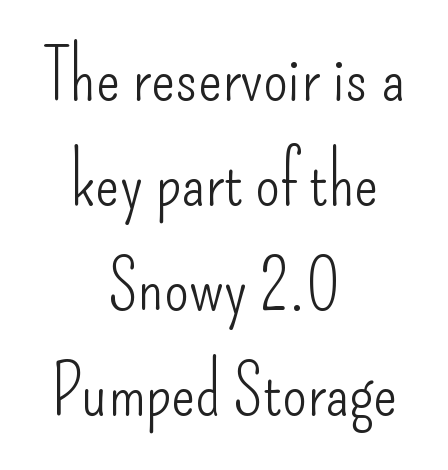
The gap between lines stays unmarked. No letter is thick-stroked: the sample isn't bold. Posture: vertical. Spacing verdict: proportional, widths tailored to each character. No feet cap the strokes, marking this as sans-serif type.
